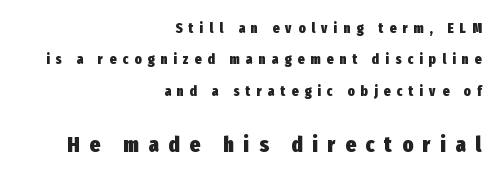
{"italic": "no", "bold": "yes", "underline": "no", "align": "right", "line_spacing": "loose", "line_spacing_ratio": 2.25, "letter_spacing": "wide", "letter_spacing_em": 0.45, "larger_block": "second", "size_ratio": 1.57, "glyph_px": 22}
